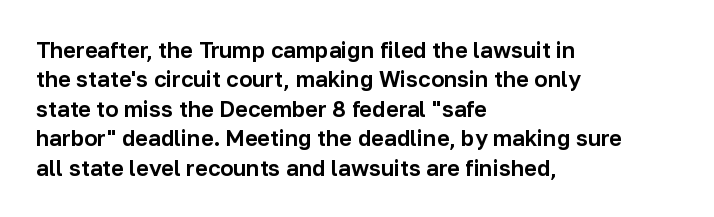
Reading down the block, your eye returns to a fixed left position each line. The type sits square on the baseline with zero lean. The space directly below the letters is spotless. Notice how descenders clear the ascenders below comfortably — that's standard leading. Each word holds together tightly as a unit, with standard inter-letter gaps.
